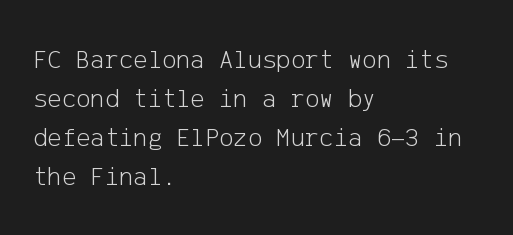
Nothing heavy about these letters — not bold at all. The block of text has a typical density, with ordinary space between rows. Posture: straight, roman, zero tilt. Quick note: underline off. The letterforms sit shoulder to shoulder at normal distance.
